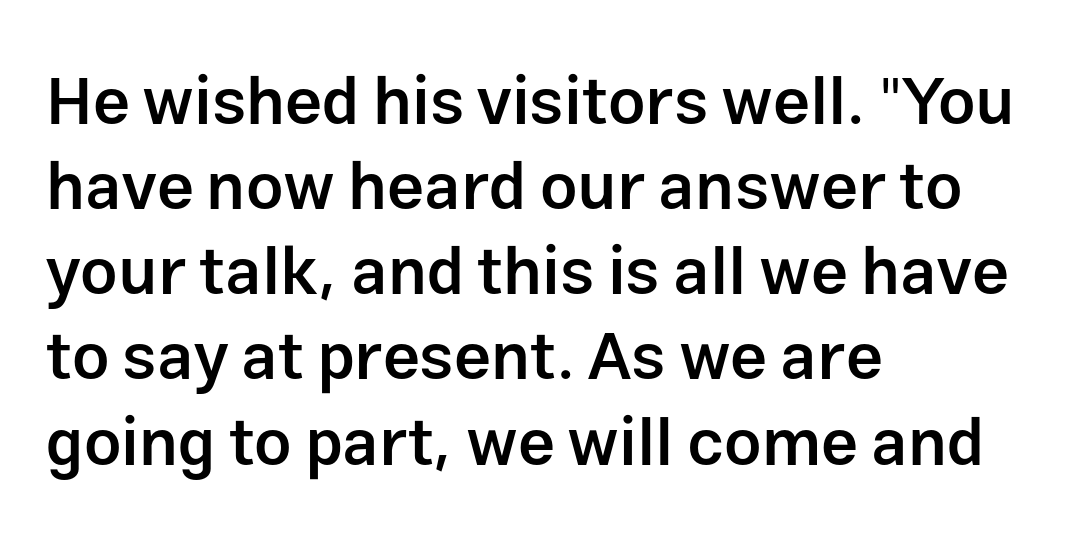
Nope, not italic — everything's standing straight. The space beneath each line is pristine and unruled. This sample is left-justified, so line endings fall wherever the words run out. As a designer I'd log this as weight 600, semibold. Whoever set this chose a conventional vertical rhythm.
